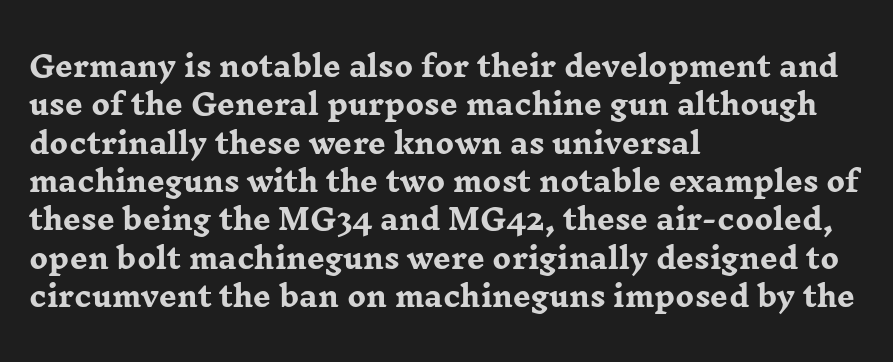
The image shows 28 px heavy, wide serif type, upright; set left-aligned, normal line spacing (1.37x), normal letter spacing, not underlined; low stroke contrast and a medium x-height.
